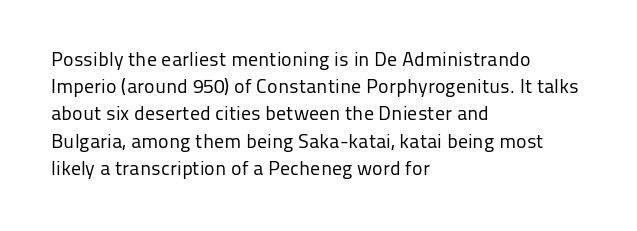
Q: Is the text bold? A: No.
Q: Is the text italic (slanted)? A: No, it is upright.
Q: Is the text underlined? A: No.
Q: How is the paragraph aligned? A: Left-aligned.
Q: Is the spacing between letters normal or unusually wide? A: Normal.
Q: Is the spacing between lines tight, normal or loose? A: Normal.
